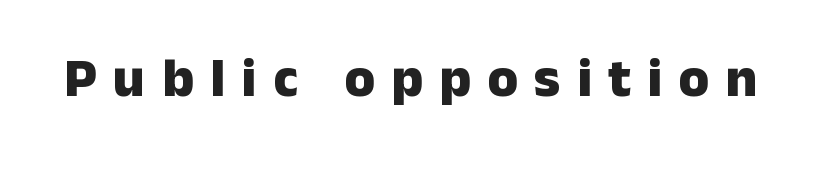
The image shows 55 px heavy sans-serif type, upright; set unusually wide letter spacing (+0.3 em), not underlined; low stroke contrast and a medium x-height.
